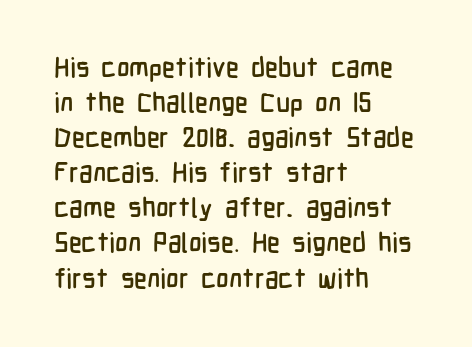
The image shows 27 px text type, upright; set left-aligned, normal line spacing (1.3x), normal letter spacing, not underlined.
